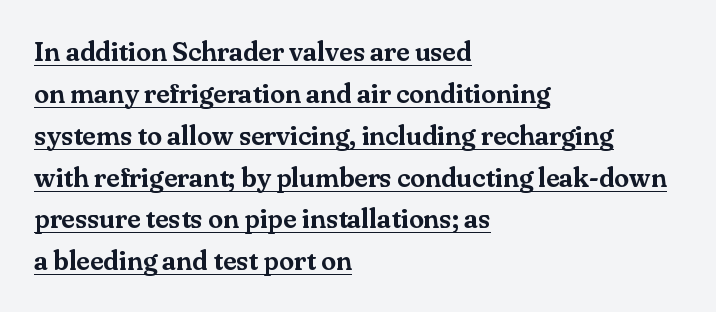
The image shows 27 px text type, upright; set left-aligned, normal line spacing (1.55x), normal letter spacing, underlined.
